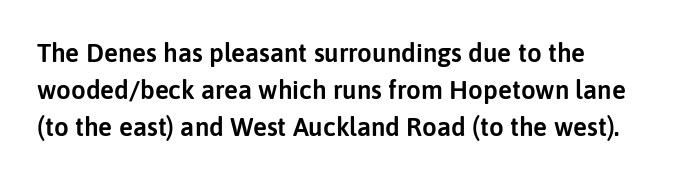
Inter-character spacing is left at the font's built-in metrics. Bare-footed words on every line. Every stem runs plumb, perpendicular to the baseline. Line spacing here is normal. Every row of glyphs begins at an identical x-position on the left.
